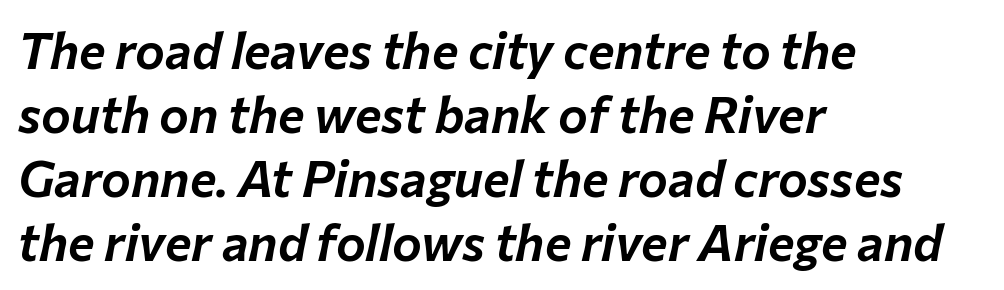
{"italic": "yes", "lean": "right", "slant_degrees": 12, "width": "normal", "stroke_contrast": "low", "x_height": "medium", "monospaced": "no", "underline": "no", "align": "left", "line_spacing": "normal", "line_spacing_ratio": 1.28, "letter_spacing": "normal", "letter_spacing_em": 0.0, "glyph_px": 50}
